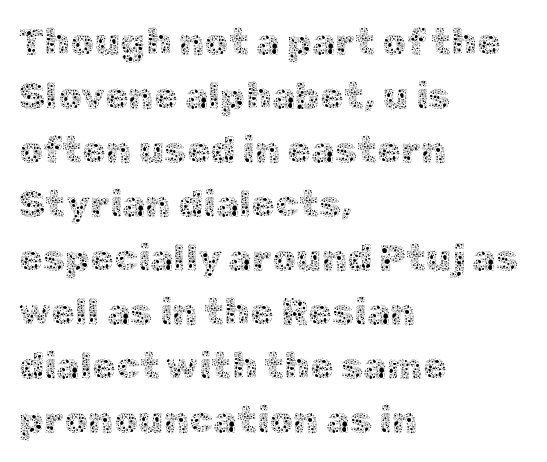
The image shows 38 px thin type, upright; set left-aligned, normal line spacing (1.42x), normal letter spacing, not underlined; a medium x-height.
